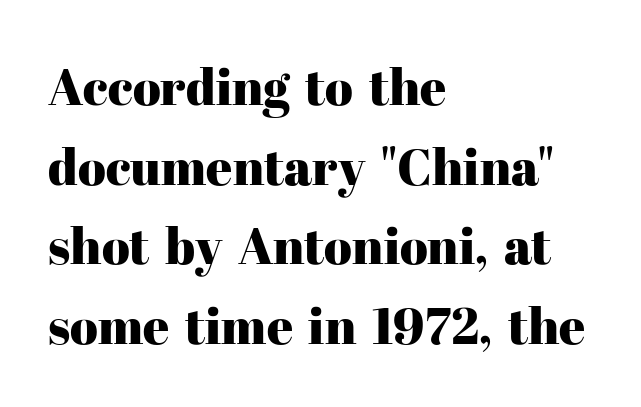
{"serif": "yes", "italic": "no", "width": "normal", "stroke_contrast": "high", "x_height": "medium", "monospaced": "no", "underline": "no", "align": "left", "line_spacing": "normal", "line_spacing_ratio": 1.56, "letter_spacing": "normal", "letter_spacing_em": 0.0, "glyph_px": 51}
